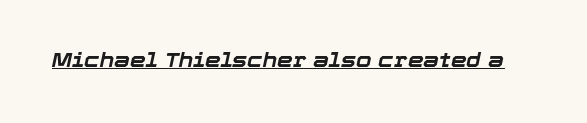
The image shows 20 px bold type, italic (leaning right); set normal letter spacing, underlined.
